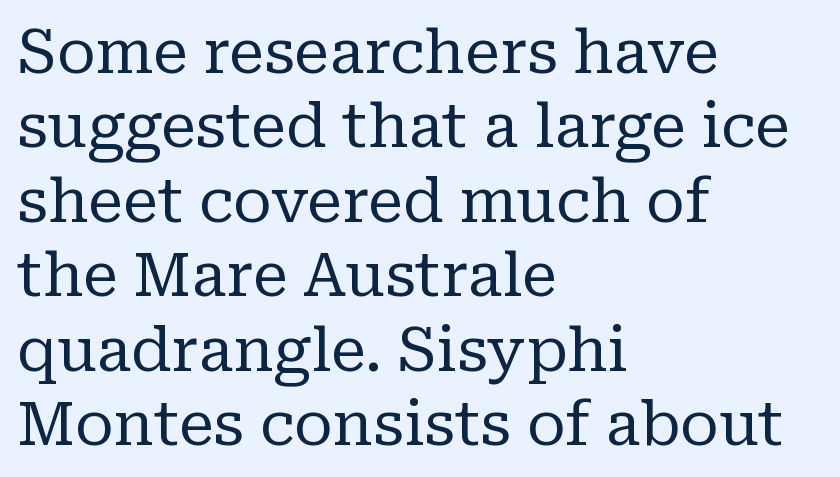
The image shows 60 px regular-weight serif type, upright; set left-aligned, line spacing 1.24x, normal letter spacing, not underlined; low stroke contrast and a medium x-height.
